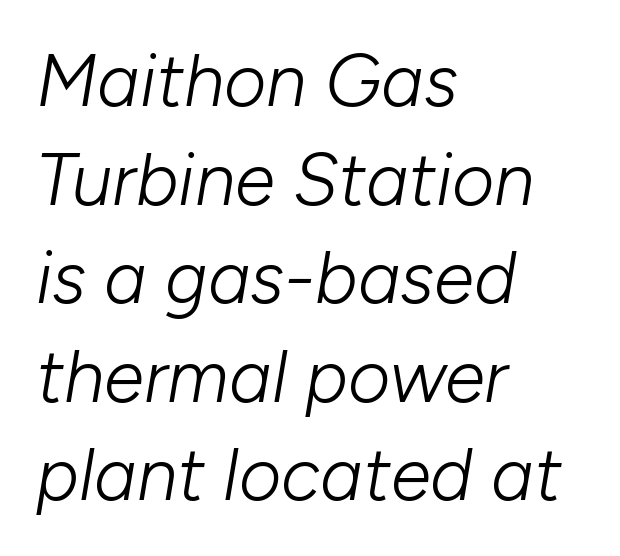
The image shows 73 px light type, italic (leaning right); set left-aligned, normal line spacing (1.35x), normal letter spacing, not underlined; low stroke contrast and a medium x-height.
